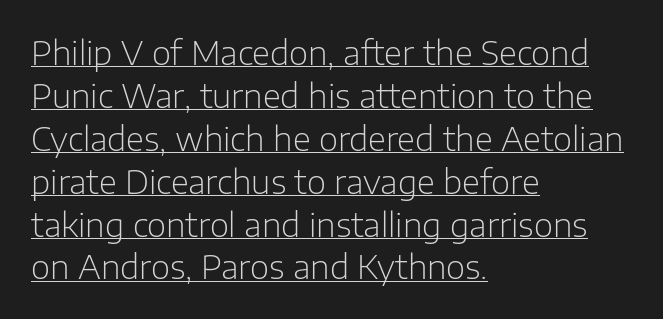
Weight: in the light-to-regular range. Beneath each row of characters lies a ruled line. Alignment: flush left. Characters remain perfectly vertical along every line. The line-height multiplier appears to be the usual default. Check where the strokes stop: nothing finishes them off — pure sans.
